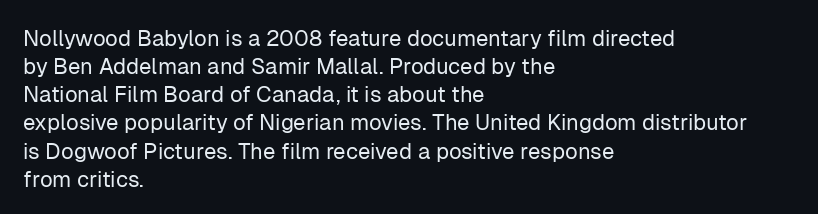
{"italic": "no", "bold": "no", "underline": "no", "align": "left", "line_spacing": "normal", "line_spacing_ratio": 1.28, "letter_spacing": "normal", "letter_spacing_em": 0.0, "glyph_px": 22}
